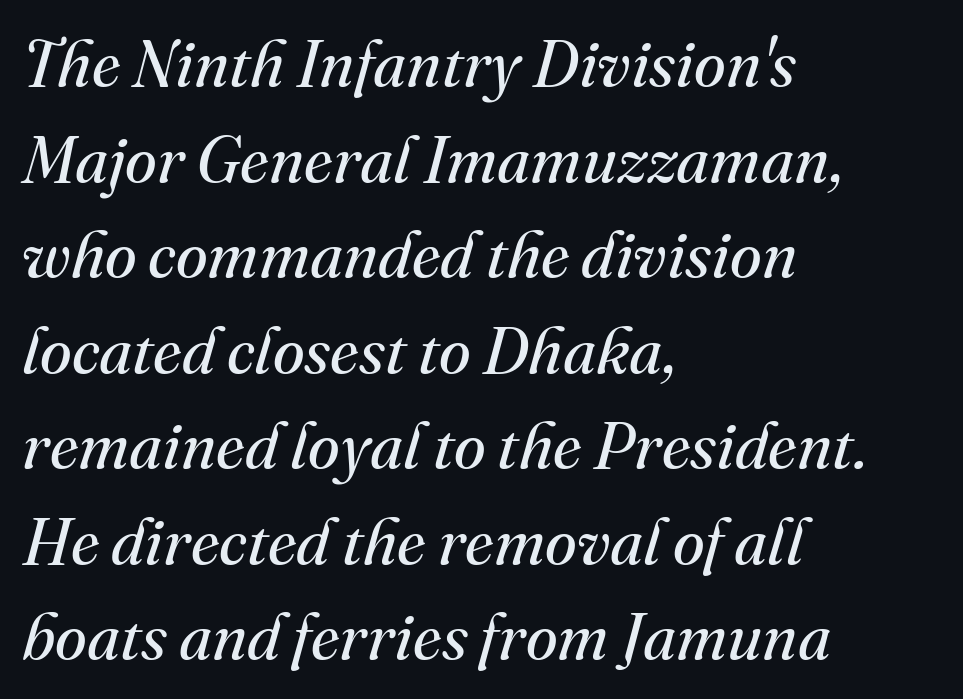
Regarding serifs, this sample has them. A normal amount of white space separates one row of letters from the next. All the whitespace from short lines collects on the right. No letter is thick-stroked: the sample isn't bold.
